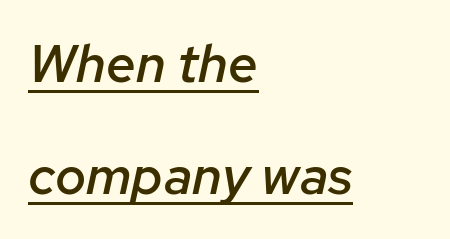
Q: Is the text bold? A: Semi-bold.
Q: Is the text italic (slanted)? A: Yes, it leans right by about 12 degrees.
Q: Is the text underlined? A: Yes.
Q: How is the paragraph aligned? A: Left-aligned.
Q: Is the spacing between letters normal or unusually wide? A: Normal.
Q: Is the spacing between lines tight, normal or loose? A: Loose.
Q: Width (condensed, normal, or wide)? A: Normal.
Q: Stroke contrast? A: Low.
Q: x-height? A: Medium.
Q: Monospaced? A: No.
